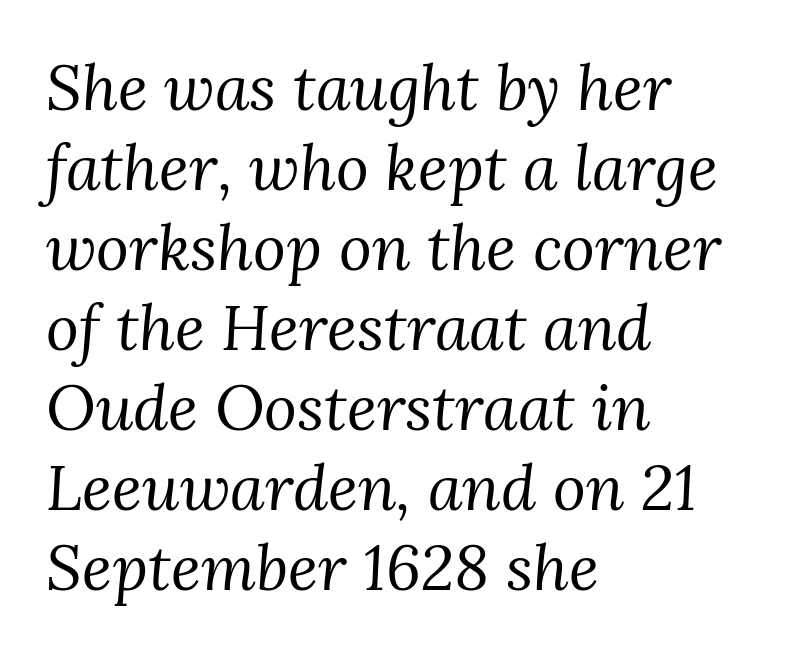
The image shows 63 px regular-weight serif type, italic (leaning right); set left-aligned, normal line spacing (1.27x), normal letter spacing, not underlined; medium stroke contrast and a medium x-height.
